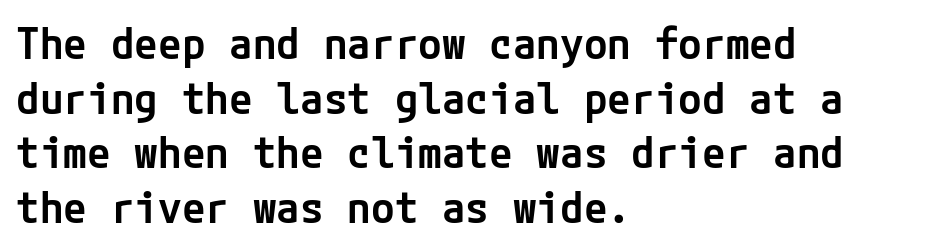
{"serif": "no", "italic": "no", "bold": "semi", "weight": "semibold", "width": "normal", "stroke_contrast": "low", "x_height": "medium", "underline": "no", "align": "left", "line_spacing": "normal", "line_spacing_ratio": 1.27, "letter_spacing": "normal", "letter_spacing_em": 0.0, "glyph_px": 43}
